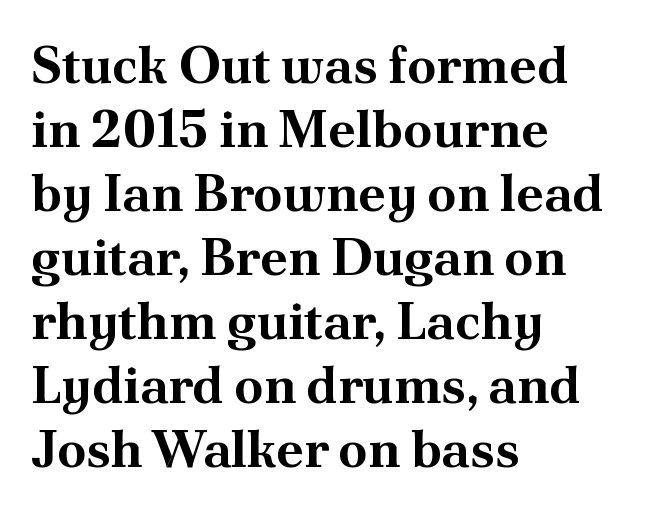
The image shows 52 px bold serif type, upright; set left-aligned, line spacing 1.23x, normal letter spacing, not underlined; medium stroke contrast and a small x-height.
